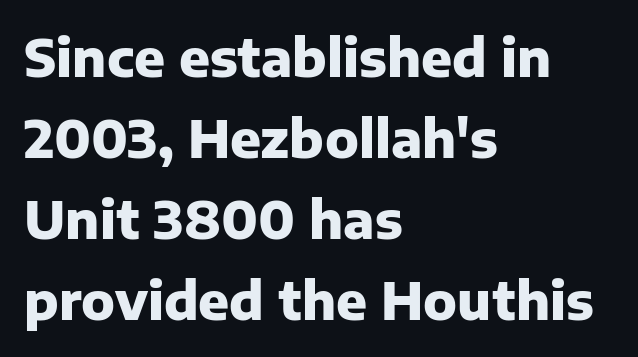
The image shows 51 px heavy sans-serif type, upright; set left-aligned, normal line spacing (1.59x), normal letter spacing, not underlined; low stroke contrast and a medium x-height.
